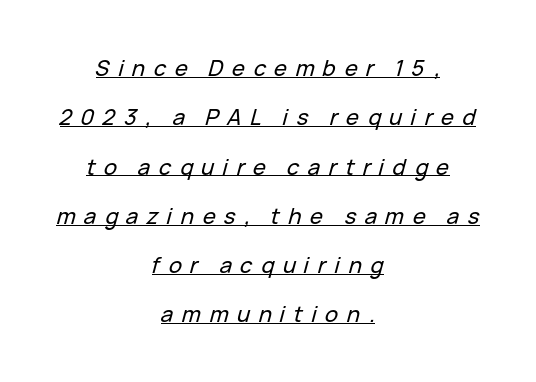
{"italic": "yes", "lean": "right", "slant_degrees": 15, "underline": "yes", "align": "center", "line_spacing": "loose", "line_spacing_ratio": 2.24, "letter_spacing": "wide", "letter_spacing_em": 0.38, "glyph_px": 22}
